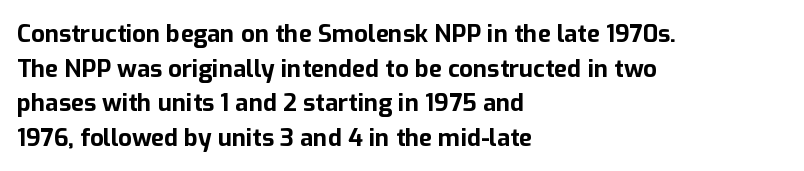
Q: Is the text bold? A: Yes.
Q: Is the text italic (slanted)? A: No, it is upright.
Q: Is the text underlined? A: No.
Q: How is the paragraph aligned? A: Left-aligned.
Q: Is the spacing between letters normal or unusually wide? A: Normal.
Q: Is the spacing between lines tight, normal or loose? A: Normal.
